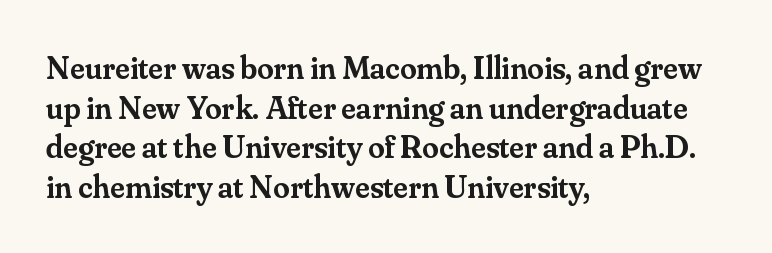
The image shows 33 px semibold serif type, upright; set left-aligned, line spacing 1.2x, normal letter spacing, not underlined; medium stroke contrast and a small x-height.
